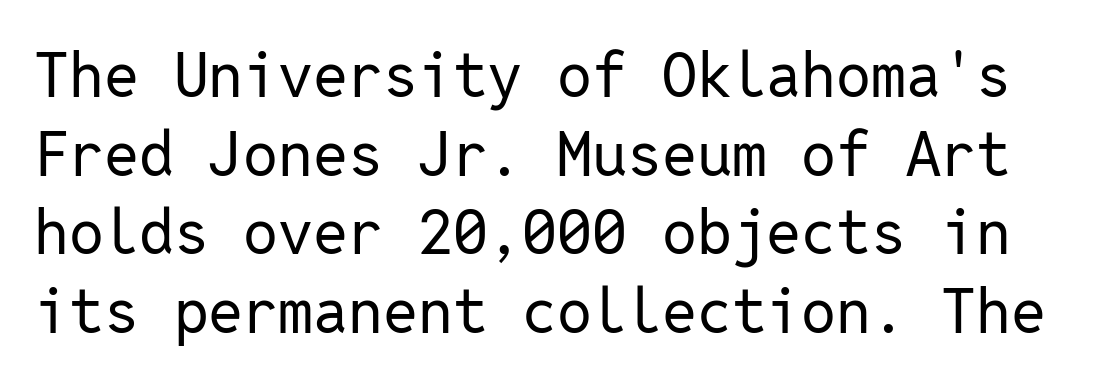
The gap between lines stays unmarked. Every character sits straight up, as roman type does. Whoever set this chose a conventional vertical rhythm. Unbolded letterforms with no extra heft. You could count columns in this text — the font is strictly monospaced. Grotesque or geometric, the face here clearly has no serifs.
